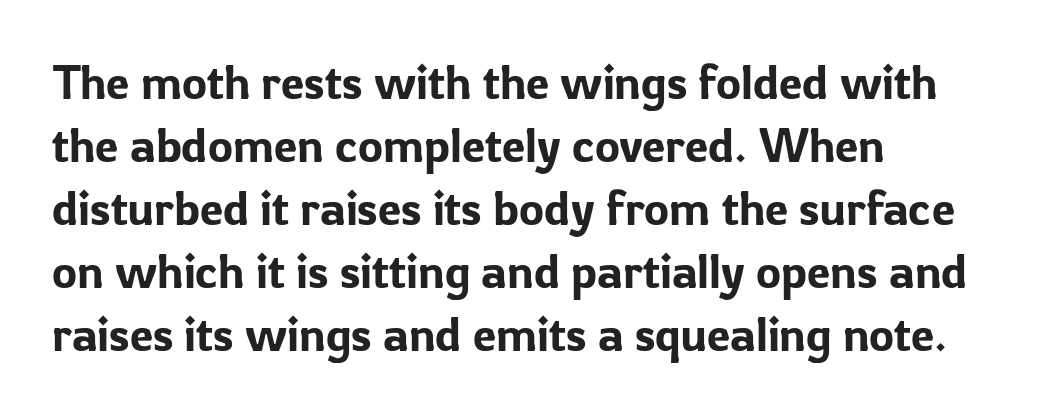
The image shows 47 px sans-serif type, upright; set left-aligned, normal line spacing (1.34x), normal letter spacing, not underlined; low stroke contrast and a medium x-height.
